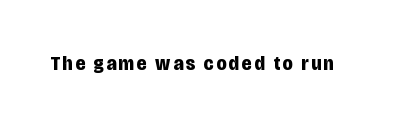
Pretty heavy lettering here — definitely bold. The passage shown is not underscored anywhere. Do the letters lean? They stand straight.
